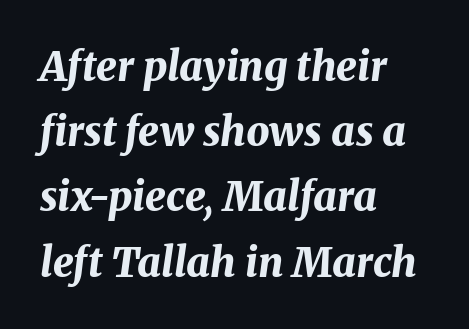
{"italic": "yes", "lean": "right", "slant_degrees": 8, "bold": "yes", "weight": "bold", "width": "normal", "stroke_contrast": "medium", "x_height": "medium", "monospaced": "no", "underline": "no", "align": "left", "line_spacing": "normal", "line_spacing_ratio": 1.59, "letter_spacing": "normal", "letter_spacing_em": 0.0, "glyph_px": 41}
